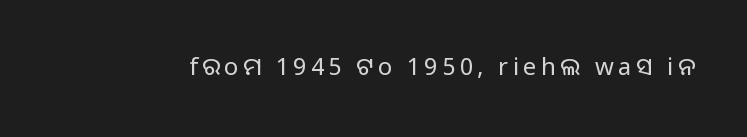
The image shows 24 px text type, upright; set not underlined.
